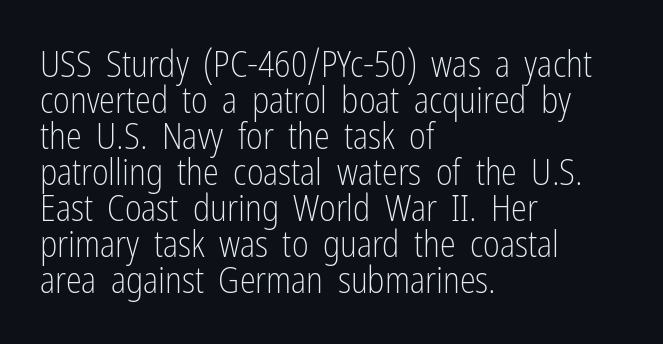
Q: Is the text bold? A: No.
Q: Is the text italic (slanted)? A: No, it is upright.
Q: Is the typeface a serif or a sans-serif typeface? A: Sans-serif.
Q: Is the text underlined? A: No.
Q: How is the paragraph aligned? A: Left-aligned.
Q: Is the spacing between letters normal or unusually wide? A: Normal.
Q: Is the spacing between lines tight, normal or loose? A: Tight.
Q: Width (condensed, normal, or wide)? A: Condensed.
Q: Stroke contrast? A: Low.
Q: x-height? A: Medium.
Q: Monospaced? A: No.
